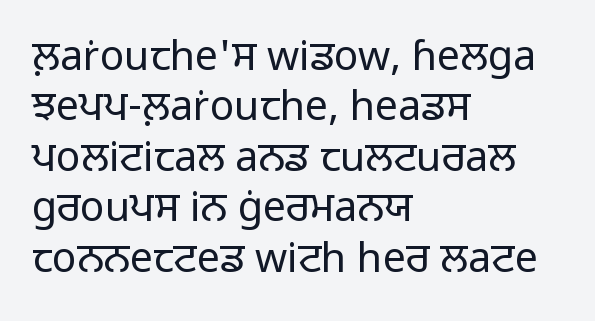
{"serif": "no", "italic": "no", "bold": "no", "weight": "light", "width": "normal", "stroke_contrast": "low", "x_height": "medium", "monospaced": "no", "underline": "no", "align": "left", "line_spacing_ratio": 1.23, "letter_spacing": "normal", "letter_spacing_em": 0.0, "glyph_px": 41}
